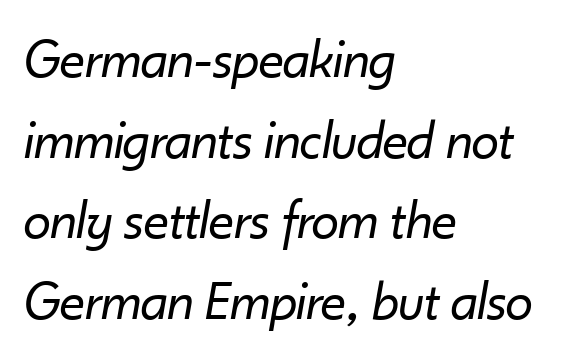
The image shows 56 px regular-weight type, italic (leaning right); set left-aligned, normal line spacing (1.44x), normal letter spacing, not underlined; low stroke contrast and a small x-height.
